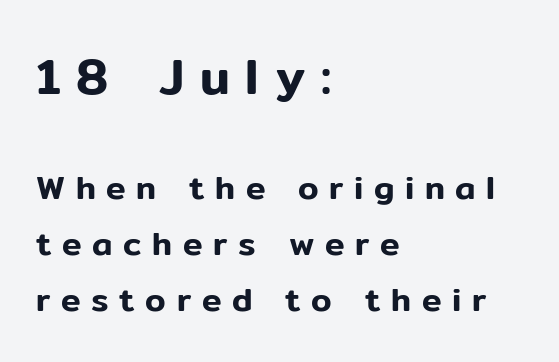
{"serif": "no", "italic": "no", "width": "normal", "stroke_contrast": "low", "x_height": "medium", "monospaced": "no", "underline": "no", "align": "left", "line_spacing": "normal", "line_spacing_ratio": 1.7, "letter_spacing": "wide", "letter_spacing_em": 0.32, "larger_block": "first", "size_ratio": 1.52, "glyph_px": 50}
